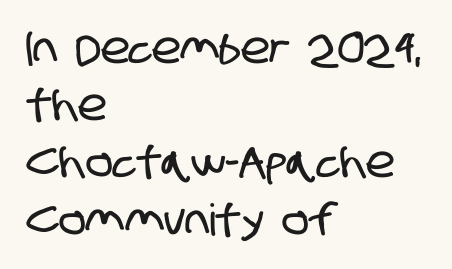
Q: Is the typeface a serif or a sans-serif typeface? A: Sans-serif.
Q: Is the text underlined? A: No.
Q: How is the paragraph aligned? A: Left-aligned.
Q: Is the spacing between letters normal or unusually wide? A: Normal.
Q: Is the spacing between lines tight, normal or loose? A: Normal.
Q: Width (condensed, normal, or wide)? A: Condensed.
Q: Stroke contrast? A: Low.
Q: x-height? A: Large.
Q: Monospaced? A: No.
